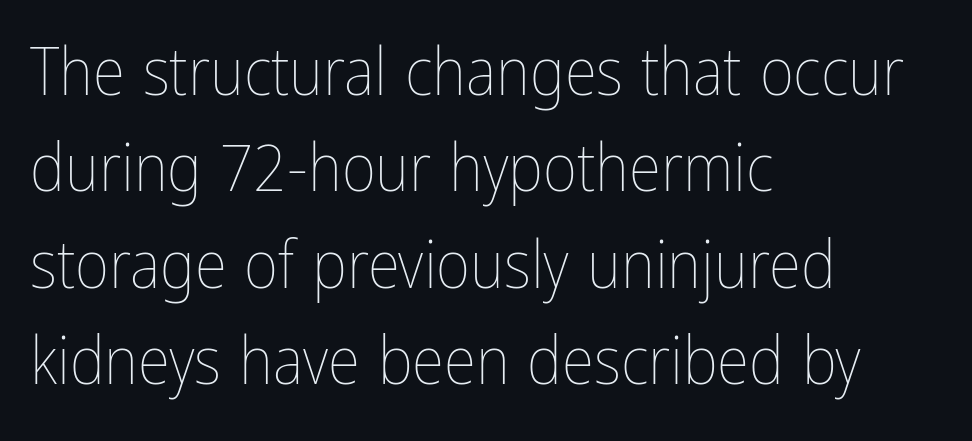
{"italic": "no", "bold": "no", "weight": "thin", "width": "condensed", "stroke_contrast": "low", "x_height": "medium", "monospaced": "no", "underline": "no", "align": "left", "line_spacing": "normal", "line_spacing_ratio": 1.46, "letter_spacing": "normal", "letter_spacing_em": 0.0, "glyph_px": 66}
